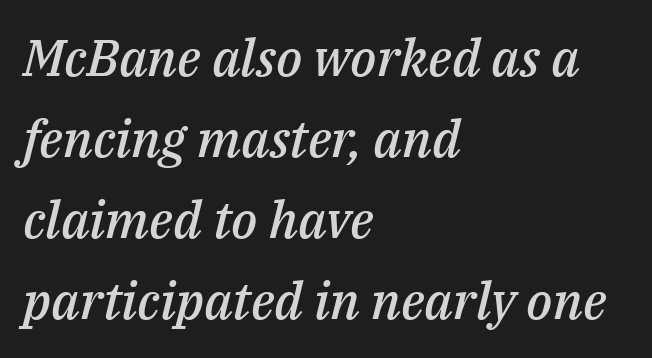
{"italic": "yes", "lean": "right", "slant_degrees": 14, "bold": "semi", "weight": "semibold", "width": "normal", "stroke_contrast": "medium", "x_height": "medium", "monospaced": "no", "underline": "no", "align": "left", "line_spacing": "normal", "line_spacing_ratio": 1.59, "letter_spacing": "normal", "letter_spacing_em": 0.0, "glyph_px": 51}
